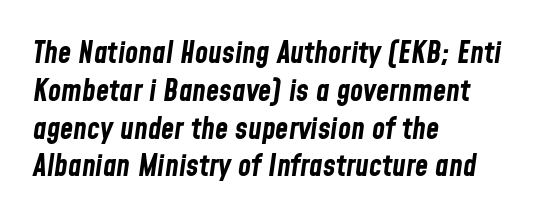
The image shows 30 px bold, condensed type, italic (leaning right); set left-aligned, normal line spacing (1.26x), normal letter spacing, not underlined; low stroke contrast and a medium x-height.
